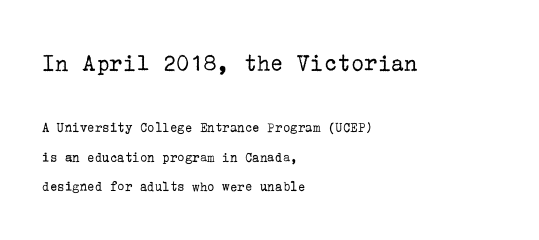
{"italic": "no", "bold": "no", "underline": "no", "align": "left", "line_spacing": "loose", "line_spacing_ratio": 2.12, "letter_spacing": "normal", "letter_spacing_em": 0.0, "larger_block": "first", "size_ratio": 1.79, "glyph_px": 25}
